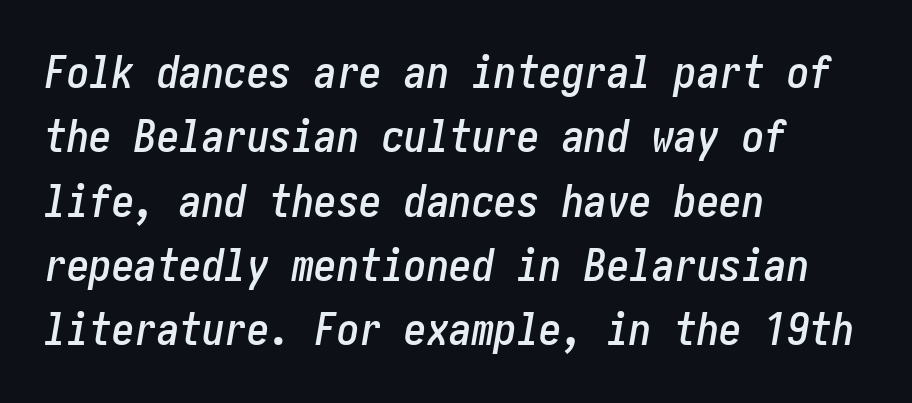
{"italic": "yes", "lean": "right", "slant_degrees": 10, "width": "condensed", "stroke_contrast": "low", "x_height": "medium", "underline": "no", "align": "left", "line_spacing": "normal", "line_spacing_ratio": 1.43, "letter_spacing": "normal", "letter_spacing_em": 0.0, "glyph_px": 45}
